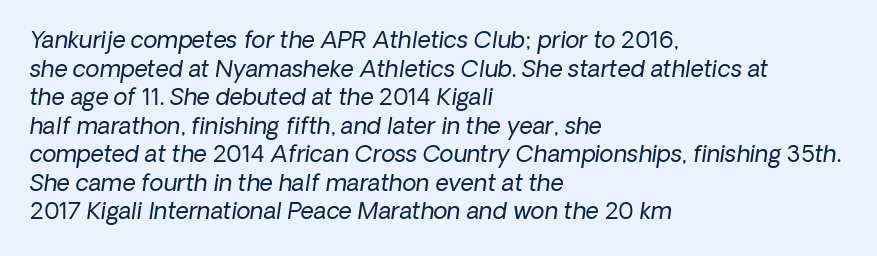
{"italic": "yes", "lean": "right", "slant_degrees": 8, "bold": "no", "underline": "no", "align": "left", "line_spacing_ratio": 1.24, "letter_spacing": "normal", "letter_spacing_em": 0.0, "glyph_px": 23}
